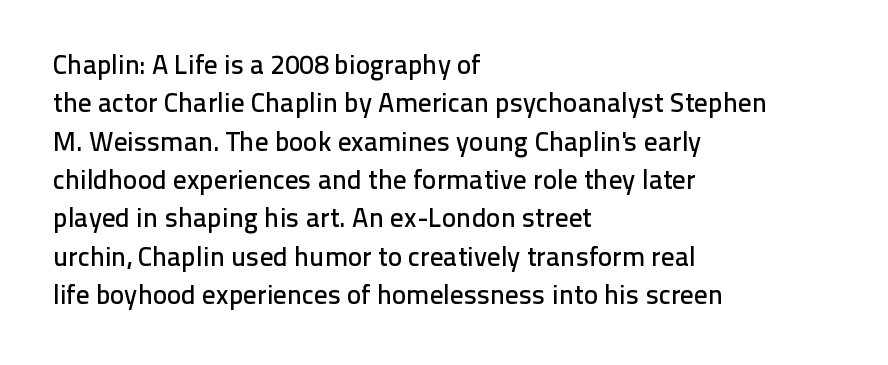
The image shows 27 px text type, upright; set left-aligned, normal line spacing (1.42x), normal letter spacing, not underlined.
